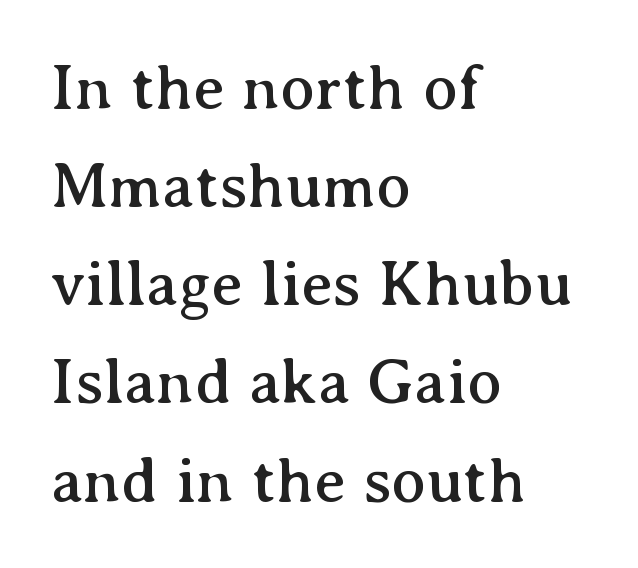
A typesetter would mark this as roman, not italic. Do the characters align in a grid? No, the font is proportional. The compositor pushed each line to the left boundary. Normally led — the rows are evenly, conventionally spaced. Type without underlining.
